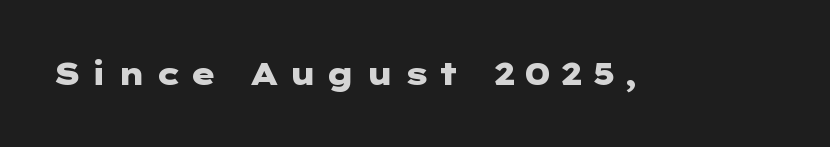
The image shows 31 px heavy, wide sans-serif type, upright; set unusually wide letter spacing (+0.28 em), not underlined; low stroke contrast and a medium x-height.
